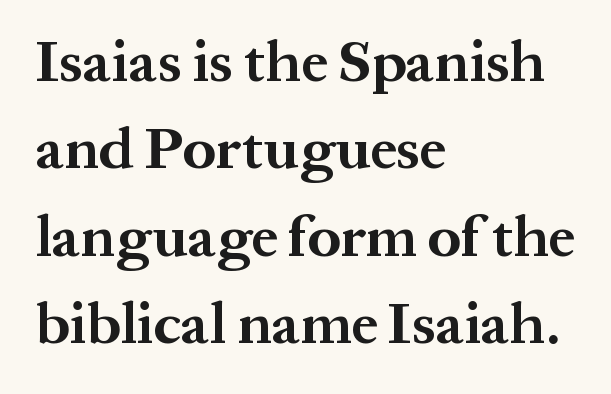
{"serif": "yes", "italic": "no", "bold": "yes", "weight": "bold", "width": "normal", "stroke_contrast": "medium", "x_height": "medium", "monospaced": "no", "underline": "no", "align": "left", "line_spacing": "normal", "line_spacing_ratio": 1.48, "letter_spacing": "normal", "letter_spacing_em": 0.0, "glyph_px": 59}
